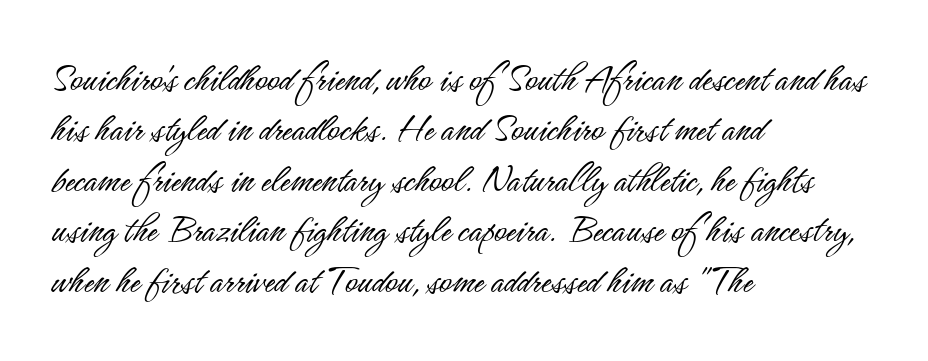
{"serif": "no", "bold": "no", "weight": "light", "width": "condensed", "stroke_contrast": "low", "x_height": "small", "monospaced": "no", "underline": "no", "align": "left", "line_spacing_ratio": 1.2, "letter_spacing": "normal", "letter_spacing_em": 0.0, "glyph_px": 42}
